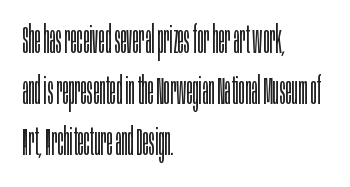
The image shows 38 px light, condensed sans-serif type, upright; set left-aligned, normal line spacing (1.34x), normal letter spacing, not underlined; low stroke contrast and a large x-height.
